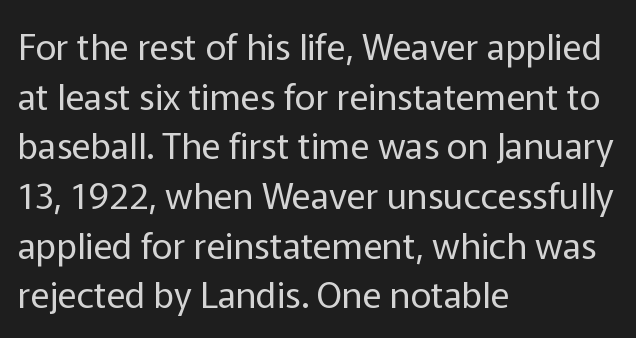
The image shows 36 px regular-weight sans-serif type, upright; set left-aligned, normal line spacing (1.38x), normal letter spacing, not underlined; low stroke contrast and a medium x-height.
